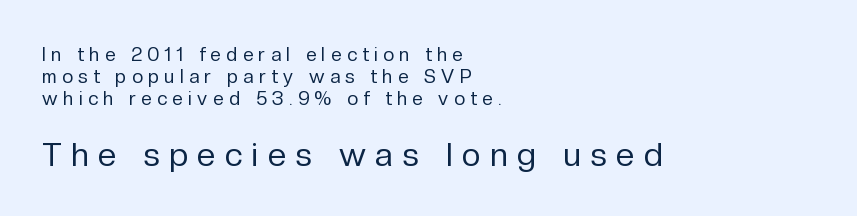
{"serif": "no", "italic": "no", "bold": "no", "weight": "regular", "width": "normal", "stroke_contrast": "low", "x_height": "medium", "monospaced": "no", "underline": "no", "align": "left", "line_spacing": "tight", "line_spacing_ratio": 1.15, "letter_spacing": "wide", "letter_spacing_em": 0.29, "larger_block": "second", "size_ratio": 1.74, "glyph_px": 33}
